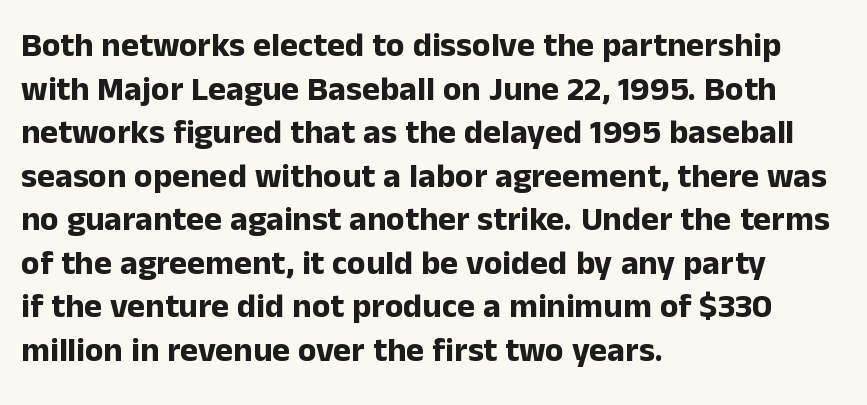
Quick note: not italic, upright. Nothing sits at the stroke ends, so this counts as sans-serif. Horizontally, the lines are justified to the leading edge only. Does the weight exceed regular? Yes, all the way to bold. Honestly, the letter spacing is just normal — you wouldn't notice it.
